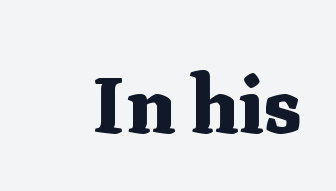
The image shows 80 px heavy serif type, upright; set normal letter spacing, not underlined; medium stroke contrast and a medium x-height.
